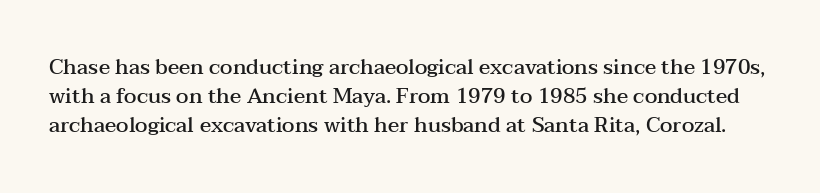
{"italic": "no", "bold": "semi", "underline": "no", "line_spacing": "normal", "line_spacing_ratio": 1.38, "letter_spacing": "normal", "letter_spacing_em": 0.0, "glyph_px": 21}
